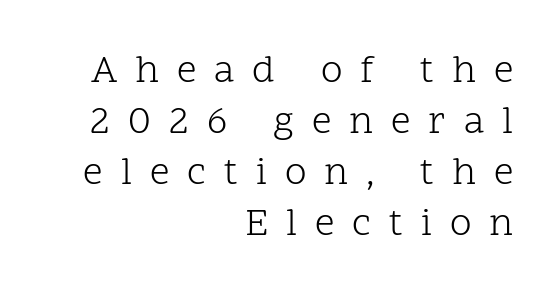
The image shows 39 px light serif type, upright; set right-aligned, normal line spacing (1.31x), unusually wide letter spacing (+0.46 em), not underlined; low stroke contrast and a medium x-height.
